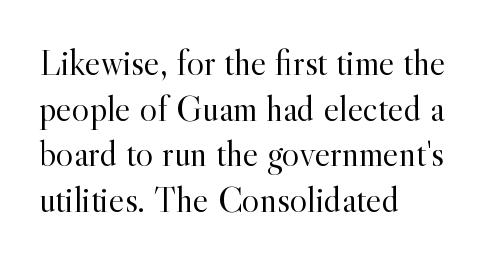
{"serif": "yes", "italic": "no", "bold": "no", "weight": "light", "width": "normal", "x_height": "small", "monospaced": "no", "underline": "no", "align": "left", "line_spacing_ratio": 1.23, "letter_spacing": "normal", "letter_spacing_em": 0.0, "glyph_px": 37}
